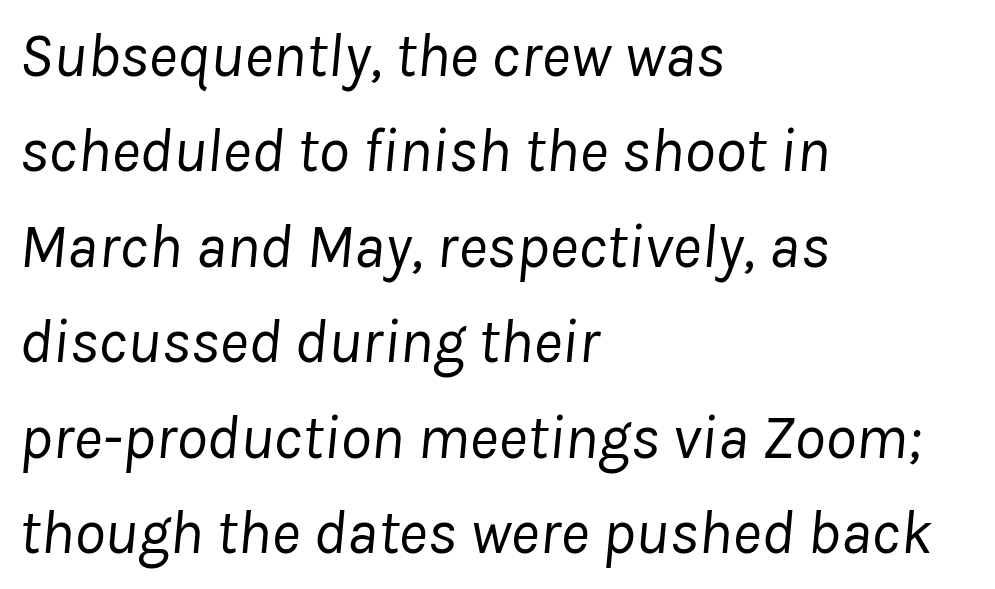
Do the characters align in a grid? No, the font is proportional. Each new line begins a customary step beneath the previous one. The glyphs are unaccompanied by any horizontal stroke below them. Casual observation: everything's shoved over to the left. Standard letterfit; no display-style spreading of the glyphs. Stroke thickness stays within the range of a standard reading face or lighter.
